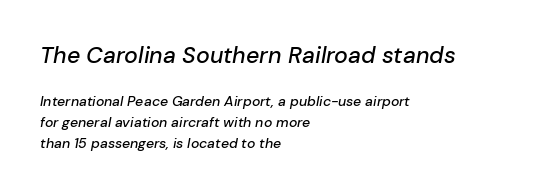
This rendering uses left alignment, leaving the right contour irregular. The horizontal fit of the characters is conventional and even. Just letters on the line, the space beneath them empty. Compared with typical paragraphs, the rows here are spaced about the same.
